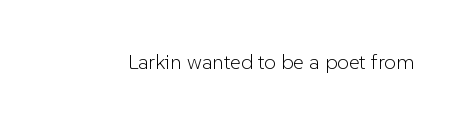
Q: Is the text bold? A: No.
Q: Is the text italic (slanted)? A: No, it is upright.
Q: Is the text underlined? A: No.
Q: Is the spacing between letters normal or unusually wide? A: Normal.
